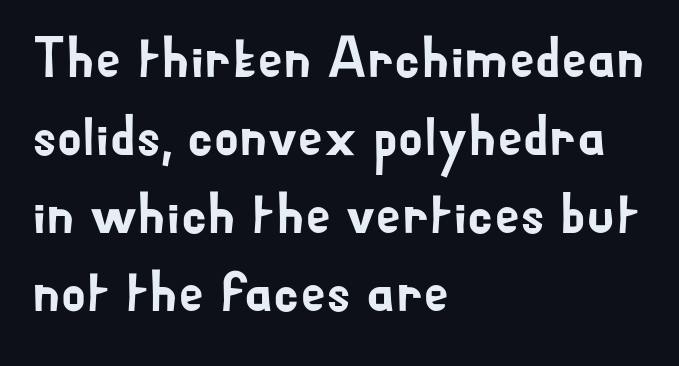
{"serif": "no", "italic": "no", "width": "normal", "stroke_contrast": "low", "x_height": "small", "monospaced": "no", "underline": "no", "align": "left", "line_spacing": "normal", "line_spacing_ratio": 1.37, "letter_spacing": "normal", "letter_spacing_em": 0.0, "glyph_px": 57}
